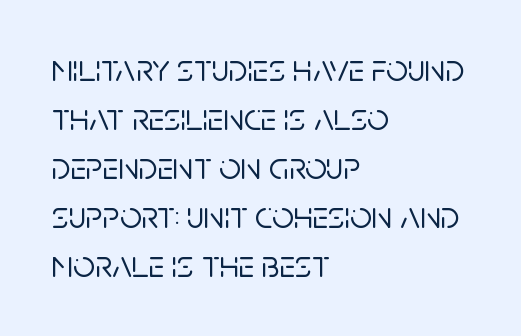
Q: Is the text italic (slanted)? A: No, it is upright.
Q: Is the typeface a serif or a sans-serif typeface? A: Sans-serif.
Q: Is the text underlined? A: No.
Q: How is the paragraph aligned? A: Left-aligned.
Q: Is the spacing between letters normal or unusually wide? A: Normal.
Q: Is the spacing between lines tight, normal or loose? A: Normal.
Q: Width (condensed, normal, or wide)? A: Normal.
Q: Stroke contrast? A: Low.
Q: x-height? A: Large.
Q: Monospaced? A: No.
